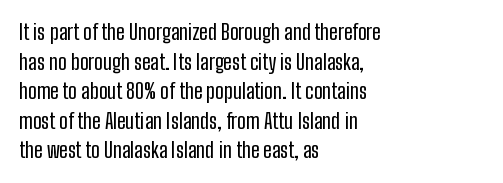
{"italic": "no", "underline": "no", "align": "left", "line_spacing": "normal", "line_spacing_ratio": 1.41, "letter_spacing": "normal", "letter_spacing_em": 0.0, "glyph_px": 21}
